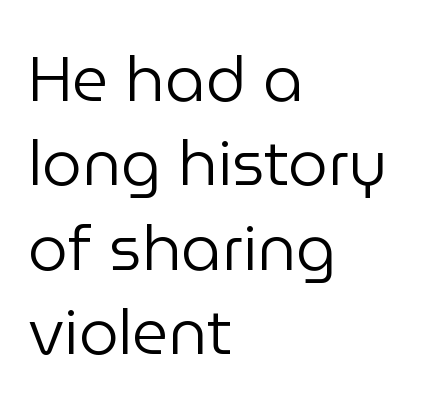
The image shows 63 px regular-weight sans-serif type, upright; set left-aligned, normal line spacing (1.34x), normal letter spacing, not underlined; low stroke contrast and a medium x-height.
